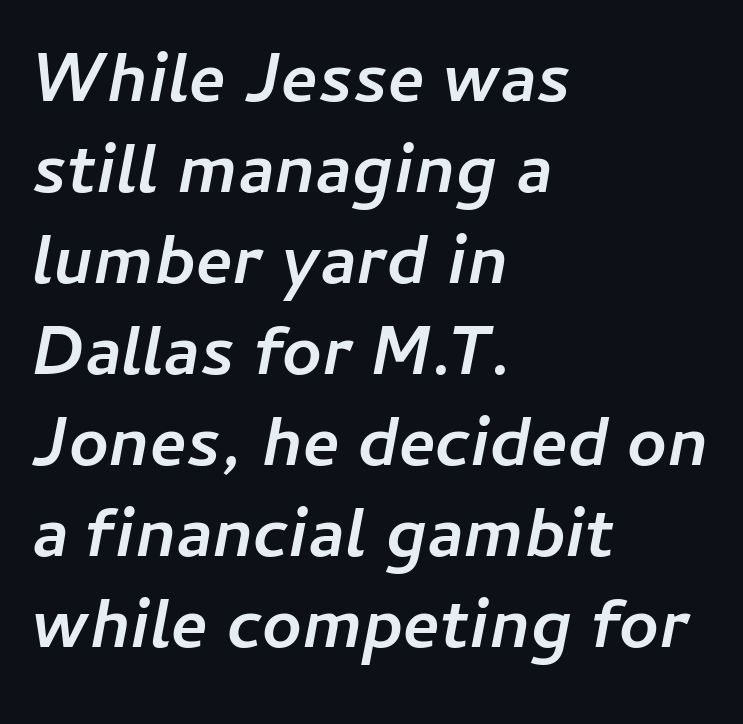
{"italic": "yes", "lean": "right", "slant_degrees": 11, "bold": "yes", "weight": "semibold", "width": "normal", "stroke_contrast": "low", "x_height": "medium", "monospaced": "no", "underline": "no", "align": "left", "line_spacing": "normal", "line_spacing_ratio": 1.32, "letter_spacing": "normal", "letter_spacing_em": 0.0, "glyph_px": 69}
